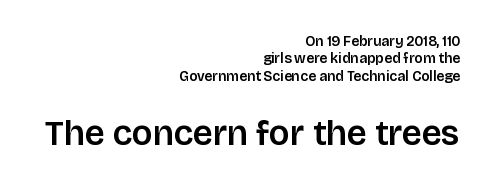
The image shows 35 px sans-serif type, upright; set right-aligned, normal line spacing (1.25x), normal letter spacing, not underlined; the second (bottom) block is 2.5x larger; low stroke contrast and a large x-height.
